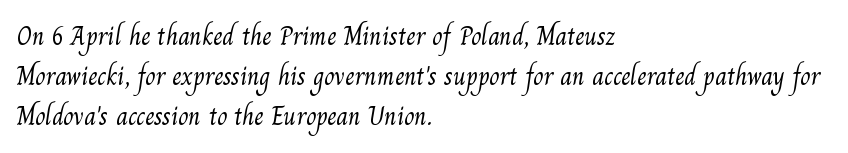
{"bold": "no", "underline": "no", "align": "left", "line_spacing": "normal", "line_spacing_ratio": 1.53, "letter_spacing": "normal", "letter_spacing_em": 0.0, "glyph_px": 26}
